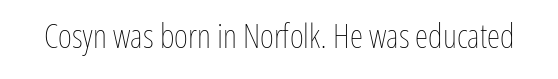
The image shows 34 px thin, condensed type, upright; set normal letter spacing, not underlined; low stroke contrast and a medium x-height.
